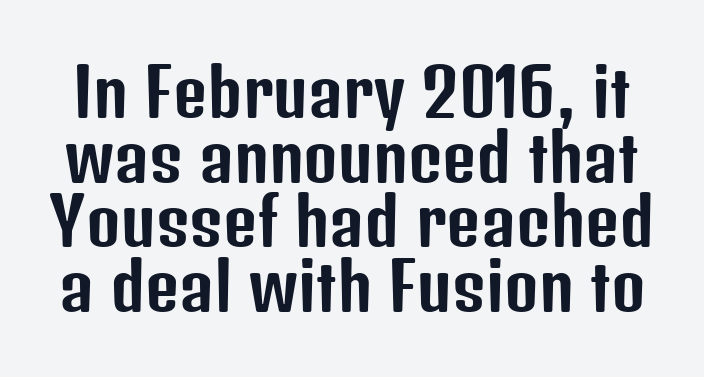
The letters stand upright; this is a roman face. Descender tails drop into unmarked territory. No feet cap the strokes, marking this as sans-serif type. Nobody touched the tracking dial on this one.
